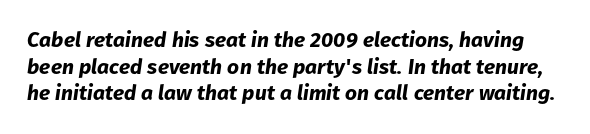
{"italic": "yes", "lean": "right", "slant_degrees": 8, "bold": "yes", "underline": "no", "line_spacing": "normal", "line_spacing_ratio": 1.27, "letter_spacing": "normal", "letter_spacing_em": 0.0, "glyph_px": 21}
